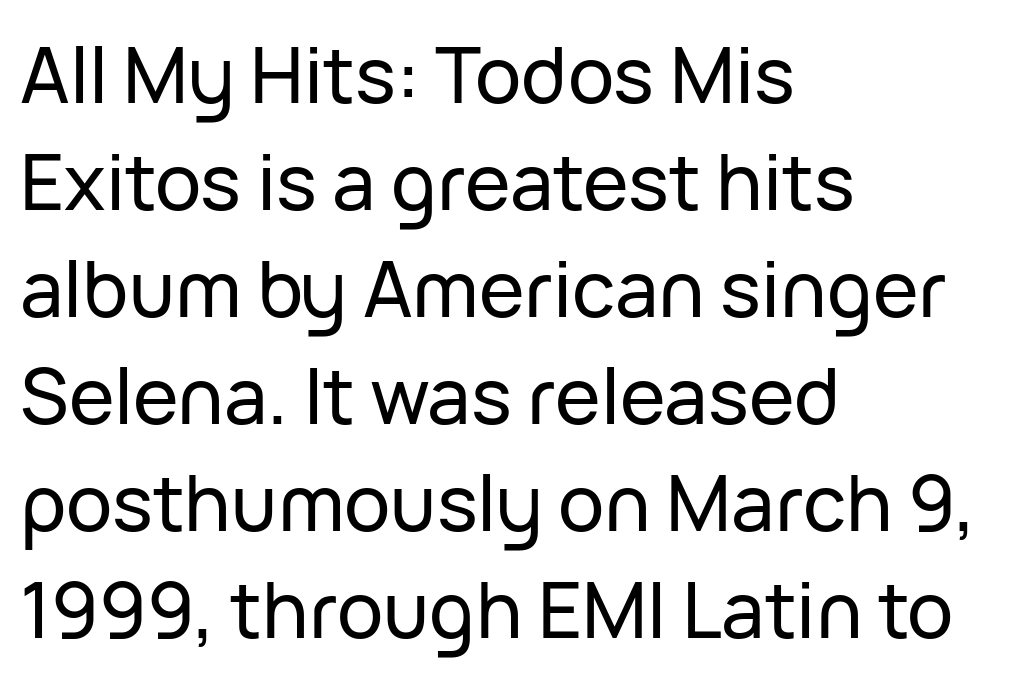
This rendering employs a face without finishing strokes, i.e., a sans-serif. The lines in this sample share a left origin and differ only in where they stop. The font's upright variant was chosen for this text. Descenders are the only things crossing below the line. Varying glyph widths throughout — classic text-font behaviour. Nothing unusual about the tracking: characters are spaced as the font intends.
